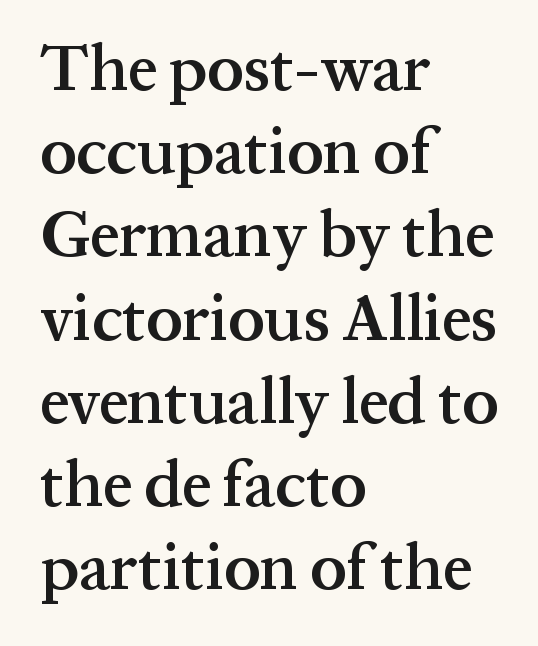
The image shows 65 px semibold serif type, upright; set left-aligned, normal line spacing (1.28x), normal letter spacing, not underlined; medium stroke contrast and a medium x-height.
